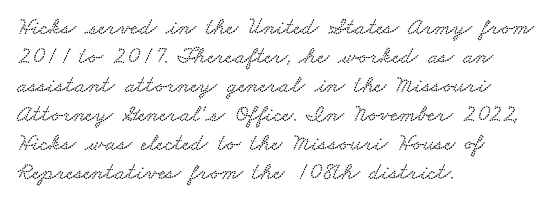
The image shows 24 px text type; set left-aligned, line spacing 1.21x, normal letter spacing, not underlined.
